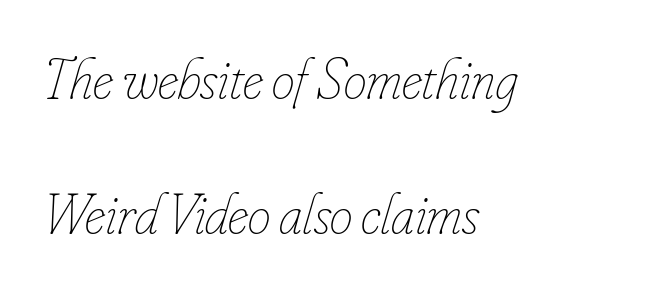
Q: Is the text bold? A: No.
Q: Is the text italic (slanted)? A: Yes, it leans right by about 16 degrees.
Q: Is the text underlined? A: No.
Q: How is the paragraph aligned? A: Left-aligned.
Q: Is the spacing between letters normal or unusually wide? A: Normal.
Q: Is the spacing between lines tight, normal or loose? A: Loose.
Q: Width (condensed, normal, or wide)? A: Condensed.
Q: Stroke contrast? A: Low.
Q: x-height? A: Small.
Q: Monospaced? A: No.
